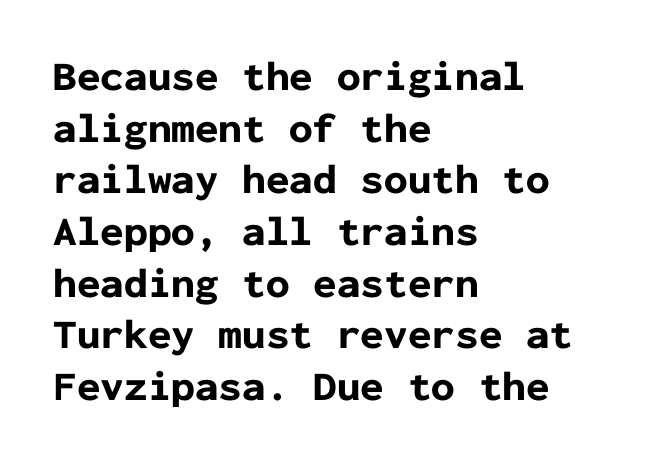
The image shows 42 px bold sans-serif type, upright, monospaced; set left-aligned, line spacing 1.23x, normal letter spacing, not underlined; low stroke contrast and a medium x-height.
